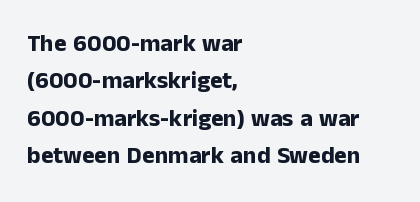
Q: Is the text bold? A: Yes.
Q: Is the text italic (slanted)? A: No, it is upright.
Q: Is the text underlined? A: No.
Q: How is the paragraph aligned? A: Left-aligned.
Q: Is the spacing between letters normal or unusually wide? A: Normal.
Q: Is the spacing between lines tight, normal or loose? A: Normal.
